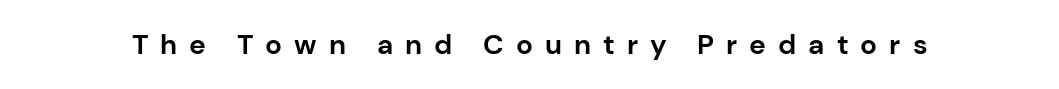
{"serif": "no", "italic": "no", "bold": "yes", "weight": "bold", "width": "normal", "stroke_contrast": "low", "x_height": "medium", "monospaced": "no", "underline": "no", "letter_spacing": "wide", "letter_spacing_em": 0.43, "glyph_px": 28}
